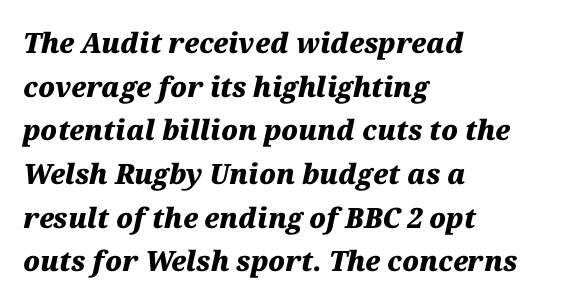
The image shows 28 px heavy type, italic (leaning right); set left-aligned, normal line spacing (1.56x), normal letter spacing, not underlined; medium stroke contrast and a medium x-height.
